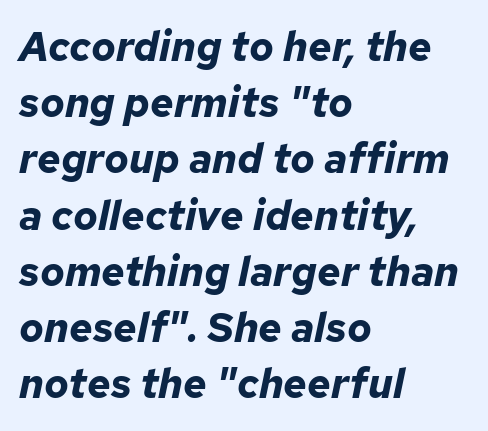
{"italic": "yes", "lean": "right", "slant_degrees": 12, "bold": "yes", "weight": "bold", "width": "normal", "stroke_contrast": "low", "x_height": "medium", "monospaced": "no", "underline": "no", "align": "left", "line_spacing": "normal", "line_spacing_ratio": 1.37, "letter_spacing": "normal", "letter_spacing_em": 0.0, "glyph_px": 41}
